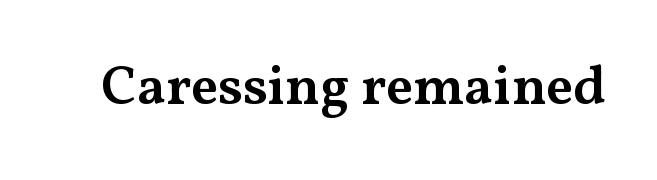
Q: Is the text bold? A: Semi-bold.
Q: Is the text italic (slanted)? A: No, it is upright.
Q: Is the typeface a serif or a sans-serif typeface? A: Serif.
Q: Is the text underlined? A: No.
Q: Is the spacing between letters normal or unusually wide? A: Normal.
Q: Width (condensed, normal, or wide)? A: Wide.
Q: Stroke contrast? A: Medium.
Q: x-height? A: Medium.
Q: Monospaced? A: No.
